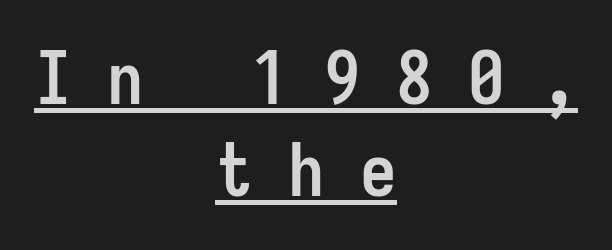
The lettering holds an erect, upright posture throughout. The words here are underlined. Layout note: lines centered. Leading: standard. Monospaced: the letters line up in strict vertical columns. Does the weight exceed regular? Yes, all the way to bold.
